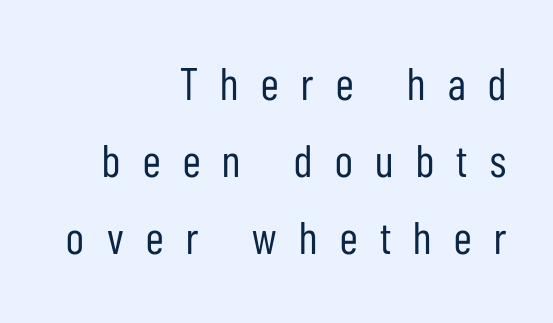
The image shows 45 px regular-weight, condensed sans-serif type, upright; set right-aligned, line spacing 1.71x, unusually wide letter spacing (+0.5 em), not underlined; low stroke contrast and a medium x-height.
